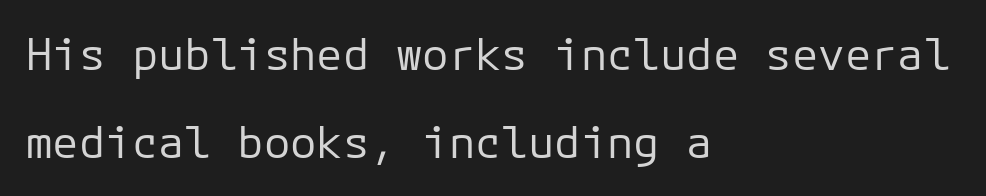
All the whitespace from short lines collects on the right. Underlining? Definitely not there. No letter is thick-stroked: the sample isn't bold. What stands out about the letter spacing? Nothing — it is the standard amount.
